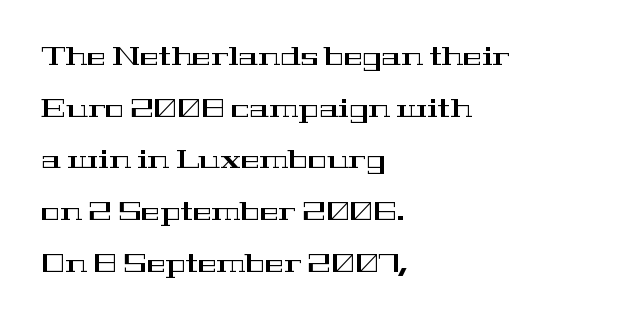
Q: Is the text italic (slanted)? A: No, it is upright.
Q: Is the text underlined? A: No.
Q: How is the paragraph aligned? A: Left-aligned.
Q: Is the spacing between letters normal or unusually wide? A: Normal.
Q: Is the spacing between lines tight, normal or loose? A: Loose.
